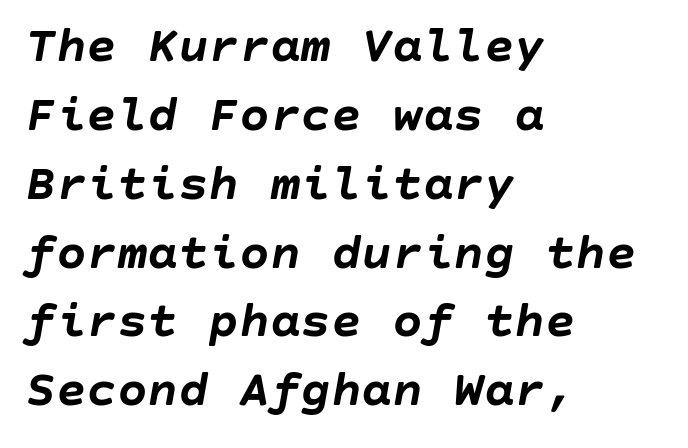
Q: Is the text bold? A: Yes.
Q: Is the text italic (slanted)? A: Yes, it leans right by about 10 degrees.
Q: Is the text underlined? A: No.
Q: How is the paragraph aligned? A: Left-aligned.
Q: Is the spacing between letters normal or unusually wide? A: Normal.
Q: Is the spacing between lines tight, normal or loose? A: Normal.
Q: Width (condensed, normal, or wide)? A: Normal.
Q: Stroke contrast? A: Low.
Q: x-height? A: Large.
